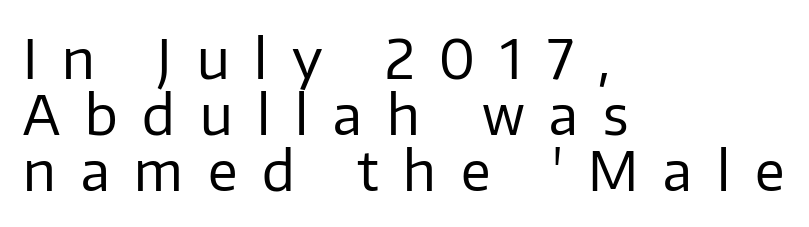
The space between consecutive lines is stingy. Notice how the stems are strictly vertical — no italics here. Weight class: somewhere from thin through regular. The passage shown is typeset with a sans-serif family.
